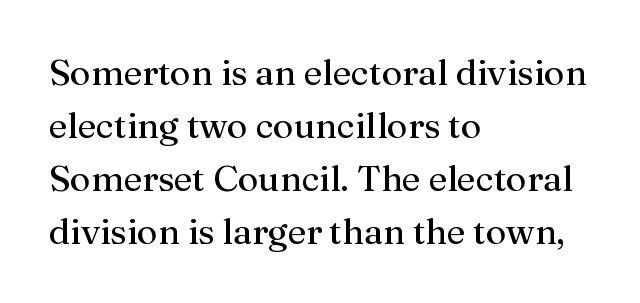
{"serif": "yes", "italic": "no", "bold": "no", "weight": "regular", "width": "normal", "stroke_contrast": "medium", "x_height": "medium", "monospaced": "no", "underline": "no", "align": "left", "line_spacing": "normal", "line_spacing_ratio": 1.47, "letter_spacing": "normal", "letter_spacing_em": 0.0, "glyph_px": 36}
